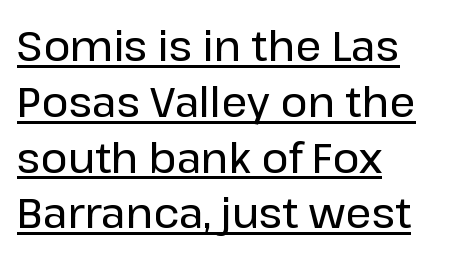
This sample uses an upright cut, with every glyph sitting square on the baseline. Line spacing here is normal. Does a line run under the words? Yes, clearly. The passage shown is typed in a proportional face where columns would drift. Line beginnings align vertically; line endings do not. The rendering keeps characters at their native spacing.
